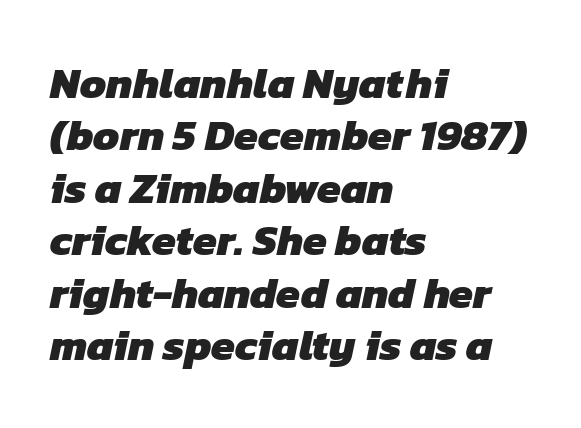
The designer went with a sans here, leaving each stem footless. Caption: multi-line text, flush left, ragged right. Varying glyph widths throughout — classic text-font behaviour. What weight is shown? A full bold with thick strokes. Clear beneath every line of the passage. This sample uses plain, unmodified letter spacing.
